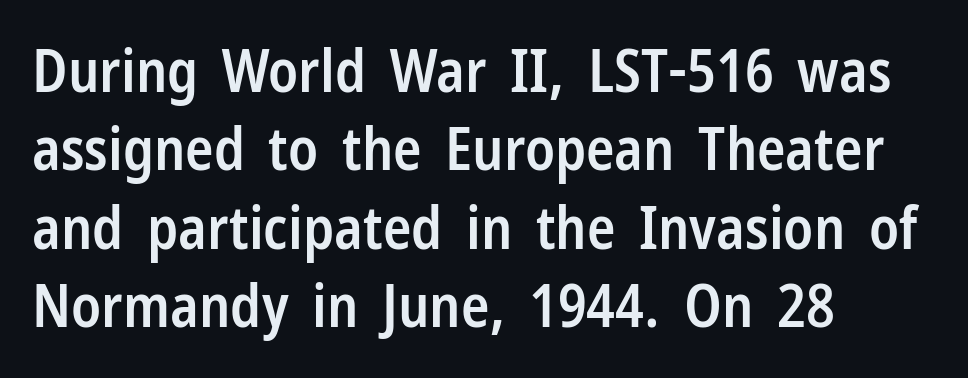
Q: Is the text bold? A: Semi-bold.
Q: Is the text italic (slanted)? A: No, it is upright.
Q: Is the typeface a serif or a sans-serif typeface? A: Sans-serif.
Q: Is the text underlined? A: No.
Q: How is the paragraph aligned? A: Left-aligned.
Q: Is the spacing between letters normal or unusually wide? A: Normal.
Q: Is the spacing between lines tight, normal or loose? A: Normal.
Q: Width (condensed, normal, or wide)? A: Condensed.
Q: Stroke contrast? A: Low.
Q: x-height? A: Medium.
Q: Monospaced? A: No.
